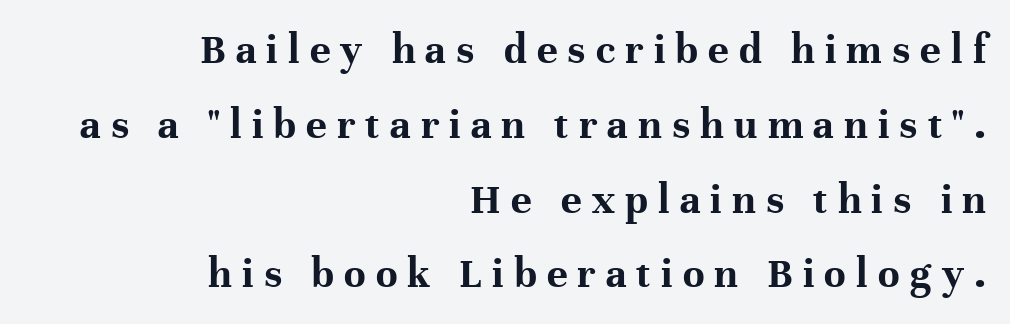
Character widths vary here, with narrow letters taking less room than wide ones. Whoever set this chose a conventional vertical rhythm. The letters carry serifs — small finishing strokes at the ends of their stems. Every character sits straight up, as roman type does. This rendering features lettering with no underline.
